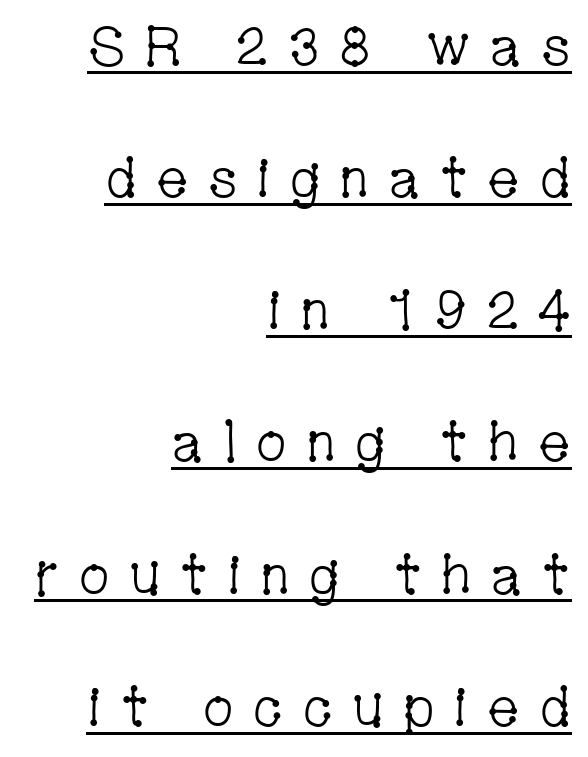
{"serif": "yes", "italic": "no", "bold": "no", "weight": "light", "width": "condensed", "stroke_contrast": "low", "x_height": "medium", "monospaced": "no", "underline": "yes", "align": "right", "line_spacing": "loose", "line_spacing_ratio": 2.36, "letter_spacing": "wide", "letter_spacing_em": 0.32, "glyph_px": 56}
